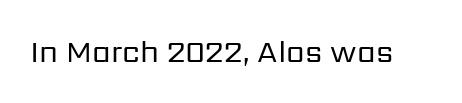
Nope, not italic — everything's standing straight. No letter is thick-stroked: the sample isn't bold. Plain, unruled lines of type. I'd call this a sans setting — the letters go barefoot. Here the designer chose a conventional face with non-uniform glyph widths. The tracking reads as untouched default to a designer's eye.
